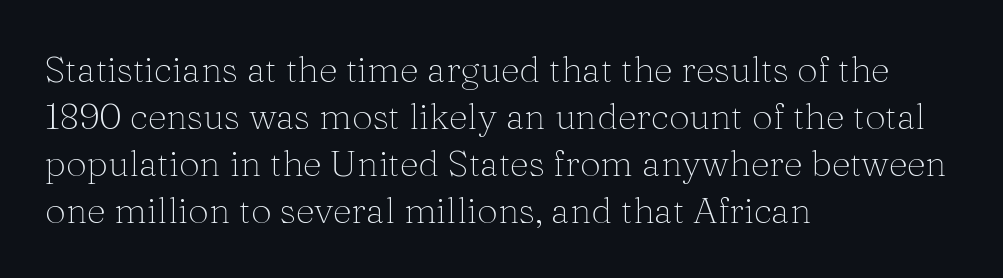
Q: Is the text bold? A: No.
Q: Is the text italic (slanted)? A: No, it is upright.
Q: Is the typeface a serif or a sans-serif typeface? A: Serif.
Q: Is the text underlined? A: No.
Q: How is the paragraph aligned? A: Left-aligned.
Q: Is the spacing between letters normal or unusually wide? A: Normal.
Q: Is the spacing between lines tight, normal or loose? A: Normal.
Q: Width (condensed, normal, or wide)? A: Normal.
Q: Stroke contrast? A: Medium.
Q: x-height? A: Medium.
Q: Monospaced? A: No.
